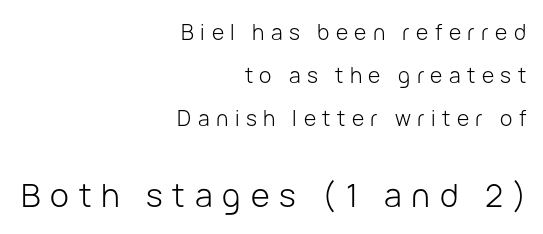
Q: Is the text bold? A: No.
Q: Is the text italic (slanted)? A: No, it is upright.
Q: Is the typeface a serif or a sans-serif typeface? A: Sans-serif.
Q: Is the text underlined? A: No.
Q: How is the paragraph aligned? A: Right-aligned.
Q: Is the spacing between letters normal or unusually wide? A: Unusually wide.
Q: Is the spacing between lines tight, normal or loose? A: Loose.
Q: Which block of text is set in a larger size, the first (top) or the second (bottom)? A: The second (bottom) one.
Q: Width (condensed, normal, or wide)? A: Normal.
Q: Stroke contrast? A: Low.
Q: x-height? A: Medium.
Q: Monospaced? A: No.
